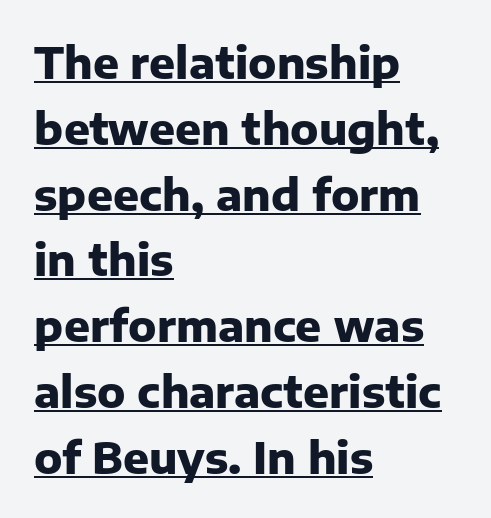
Q: Is the text bold? A: Yes.
Q: Is the text italic (slanted)? A: No, it is upright.
Q: Is the typeface a serif or a sans-serif typeface? A: Sans-serif.
Q: Is the text underlined? A: Yes.
Q: How is the paragraph aligned? A: Left-aligned.
Q: Is the spacing between letters normal or unusually wide? A: Normal.
Q: Is the spacing between lines tight, normal or loose? A: Normal.
Q: Width (condensed, normal, or wide)? A: Normal.
Q: Stroke contrast? A: Low.
Q: x-height? A: Medium.
Q: Monospaced? A: No.
